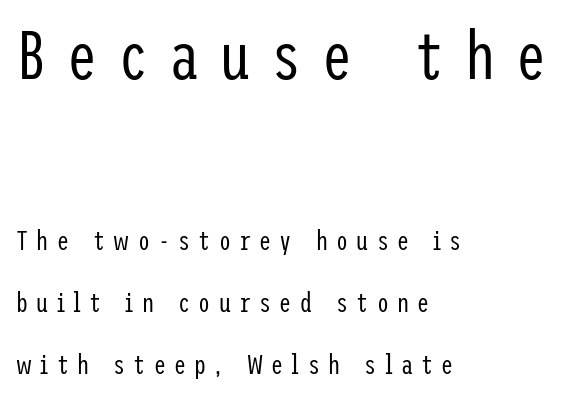
Serif or sans? Sans — the stroke terminals are bare. Typeset ragged right — the left edge is the straight one. Stroke mass is kept to a normal reading level or below. Letters rest on an invisible, unmarked baseline. The tracking jumps out immediately: characters are airy and widely separated.
